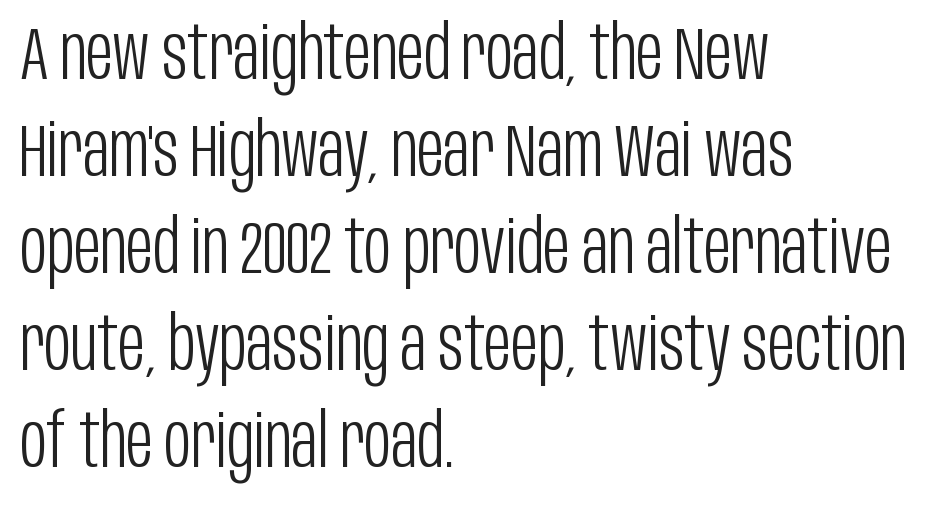
{"serif": "no", "italic": "no", "bold": "no", "weight": "light", "width": "condensed", "stroke_contrast": "low", "x_height": "large", "monospaced": "no", "underline": "no", "align": "left", "line_spacing": "normal", "line_spacing_ratio": 1.31, "letter_spacing": "normal", "letter_spacing_em": 0.0, "glyph_px": 74}
